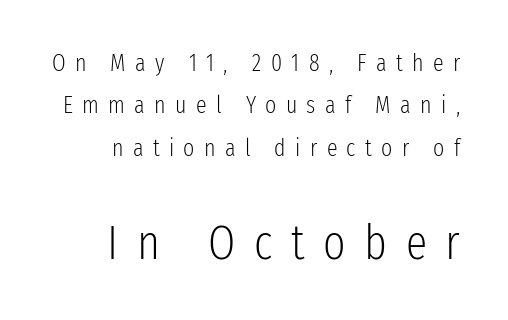
{"serif": "no", "italic": "no", "bold": "no", "weight": "light", "width": "condensed", "stroke_contrast": "low", "x_height": "medium", "monospaced": "no", "underline": "no", "line_spacing_ratio": 1.77, "letter_spacing": "wide", "letter_spacing_em": 0.39, "larger_block": "second", "size_ratio": 2.0, "glyph_px": 48}
